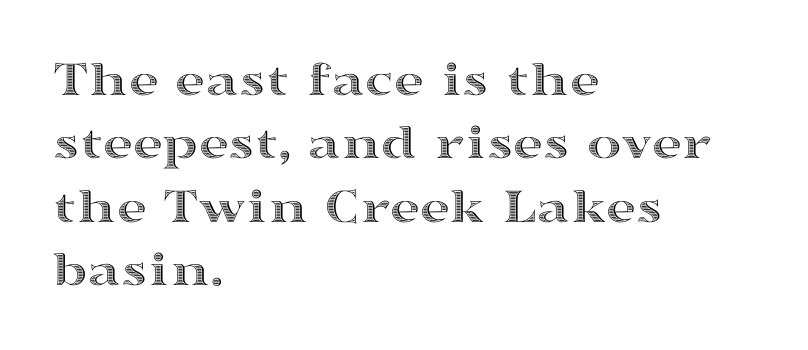
Compared with typical body copy, the letter spacing here is the same. The paragraph shown leans on its left margin. Letters rest on an invisible, unmarked baseline. The type sits square on the baseline with zero lean. A typesetter would call this proportional, since set widths differ per character.
